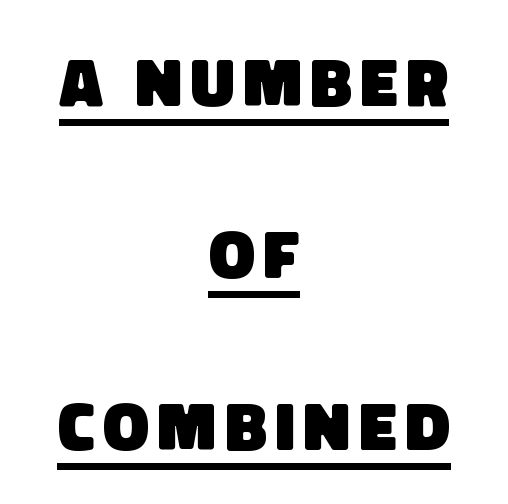
{"serif": "no", "bold": "yes", "weight": "heavy", "width": "normal", "stroke_contrast": "low", "x_height": "large", "monospaced": "no", "underline": "yes", "align": "center", "line_spacing": "loose", "line_spacing_ratio": 2.49, "glyph_px": 69}
